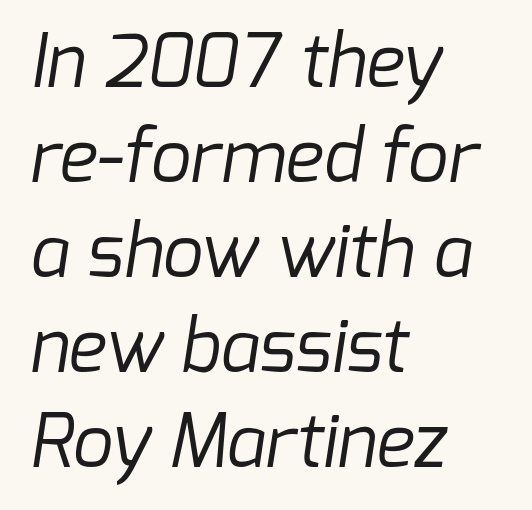
Q: Is the text bold? A: No.
Q: Is the typeface a serif or a sans-serif typeface? A: Sans-serif.
Q: Is the text underlined? A: No.
Q: How is the paragraph aligned? A: Left-aligned.
Q: Is the spacing between letters normal or unusually wide? A: Normal.
Q: Is the spacing between lines tight, normal or loose? A: Normal.
Q: Width (condensed, normal, or wide)? A: Normal.
Q: Stroke contrast? A: Low.
Q: x-height? A: Medium.
Q: Monospaced? A: No.
